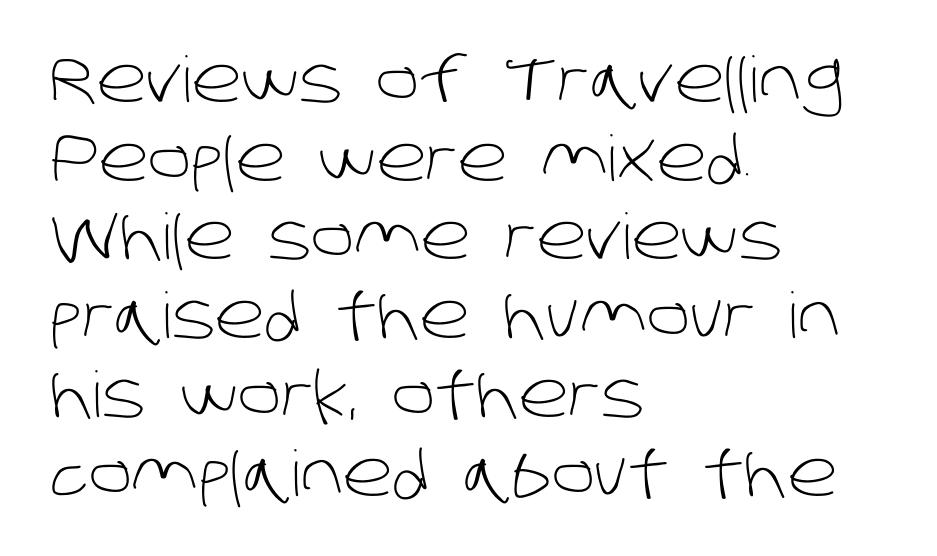
Q: Is the text bold? A: No.
Q: Is the typeface a serif or a sans-serif typeface? A: Sans-serif.
Q: Is the text underlined? A: No.
Q: How is the paragraph aligned? A: Left-aligned.
Q: Is the spacing between letters normal or unusually wide? A: Normal.
Q: Is the spacing between lines tight, normal or loose? A: Normal.
Q: Width (condensed, normal, or wide)? A: Normal.
Q: Stroke contrast? A: Low.
Q: x-height? A: Large.
Q: Monospaced? A: No.
